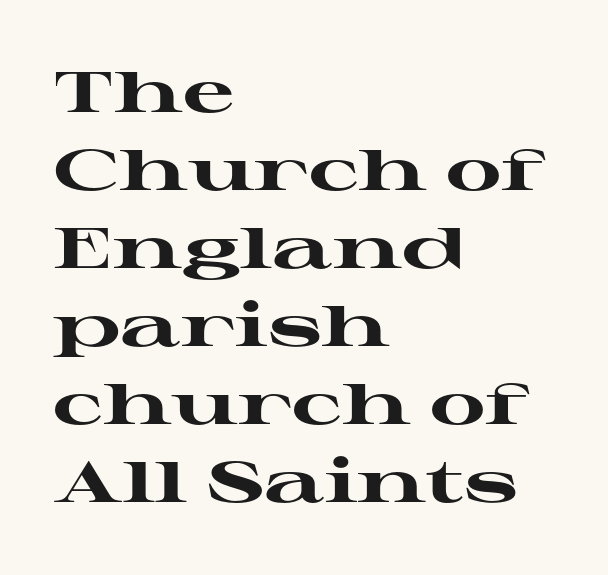
Q: Is the text bold? A: Yes.
Q: Is the text italic (slanted)? A: No, it is upright.
Q: Is the typeface a serif or a sans-serif typeface? A: Serif.
Q: Is the text underlined? A: No.
Q: How is the paragraph aligned? A: Left-aligned.
Q: Is the spacing between letters normal or unusually wide? A: Normal.
Q: Is the spacing between lines tight, normal or loose? A: Normal.
Q: Width (condensed, normal, or wide)? A: Wide.
Q: Stroke contrast? A: High.
Q: x-height? A: Medium.
Q: Monospaced? A: No.
